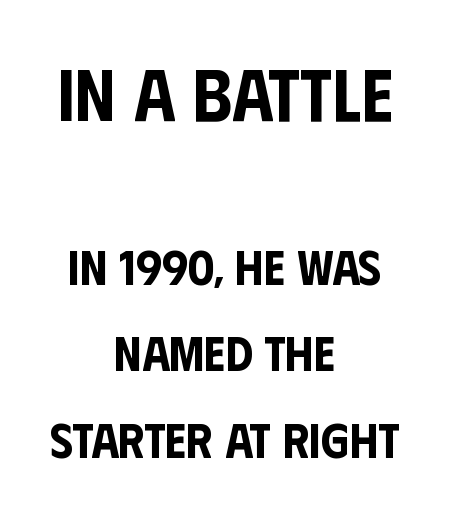
Q: Is the text italic (slanted)? A: No, it is upright.
Q: Is the typeface a serif or a sans-serif typeface? A: Sans-serif.
Q: Is the text underlined? A: No.
Q: How is the paragraph aligned? A: Centered.
Q: Is the spacing between letters normal or unusually wide? A: Normal.
Q: Which block of text is set in a larger size, the first (top) or the second (bottom)? A: The first (top) one.
Q: Width (condensed, normal, or wide)? A: Condensed.
Q: Stroke contrast? A: Low.
Q: x-height? A: Large.
Q: Monospaced? A: No.
